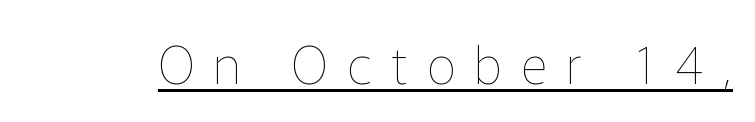
Q: Is the text bold? A: No.
Q: Is the text italic (slanted)? A: No, it is upright.
Q: Is the text underlined? A: Yes.
Q: Is the spacing between letters normal or unusually wide? A: Unusually wide.
Q: Width (condensed, normal, or wide)? A: Normal.
Q: Stroke contrast? A: Low.
Q: x-height? A: Medium.
Q: Monospaced? A: No.
